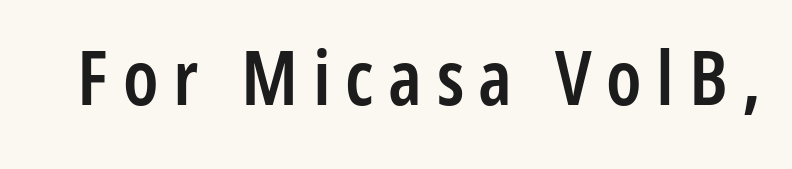
Q: Is the text bold? A: Semi-bold.
Q: Is the text italic (slanted)? A: No, it is upright.
Q: Is the typeface a serif or a sans-serif typeface? A: Sans-serif.
Q: Is the text underlined? A: No.
Q: Width (condensed, normal, or wide)? A: Condensed.
Q: Stroke contrast? A: Low.
Q: x-height? A: Medium.
Q: Monospaced? A: No.
